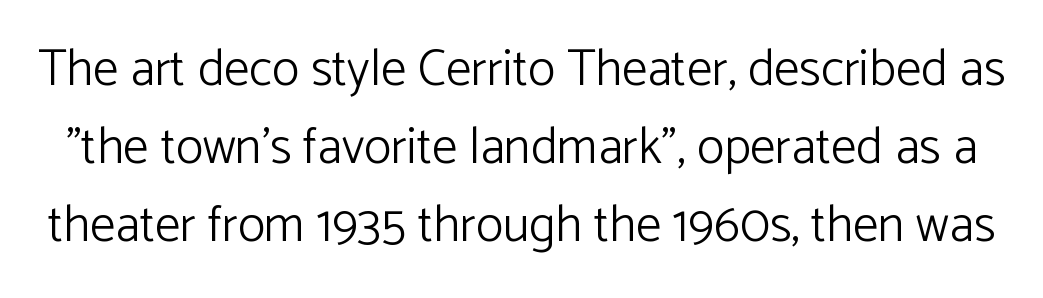
Normally led — the rows are evenly, conventionally spaced. Check where the strokes stop: nothing finishes them off — pure sans. You could not count columns in this text — the font is proportionally spaced. How are the letters spaced? Ordinarily, with no added tracking. The face looks like a standard text weight, possibly lighter.
